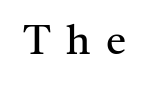
Type without underlining. To sum up the face: it has serifs. Spacing between characters has been opened up far beyond the box default. Vertical strokes here are truly vertical. A light-to-regular cut is what we see here.
